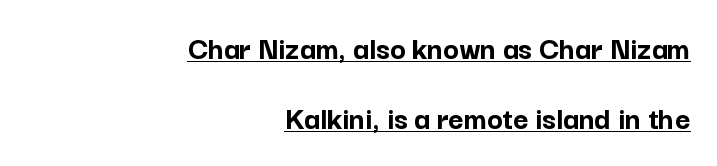
{"serif": "no", "italic": "no", "bold": "yes", "weight": "semibold", "width": "normal", "stroke_contrast": "low", "x_height": "medium", "monospaced": "no", "underline": "yes", "align": "right", "line_spacing": "loose", "line_spacing_ratio": 2.12, "letter_spacing": "normal", "letter_spacing_em": 0.0, "glyph_px": 33}
